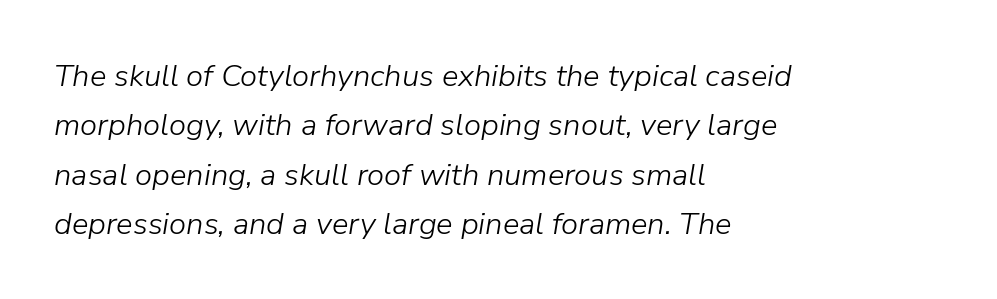
Q: Is the text bold? A: No.
Q: Is the text italic (slanted)? A: Yes, it leans right by about 9 degrees.
Q: Is the text underlined? A: No.
Q: How is the paragraph aligned? A: Left-aligned.
Q: Is the spacing between letters normal or unusually wide? A: Normal.
Q: Is the spacing between lines tight, normal or loose? A: Normal.
Q: Width (condensed, normal, or wide)? A: Normal.
Q: Stroke contrast? A: Low.
Q: x-height? A: Medium.
Q: Monospaced? A: No.
